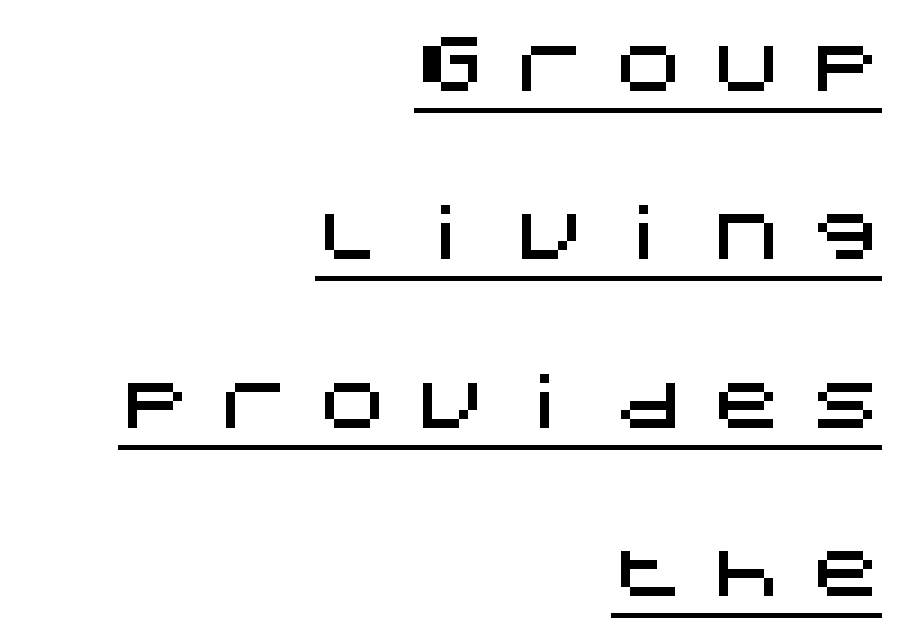
Like a heading marked for emphasis, these lines bear an underscore. Does the copy run flush right? Yes — the right margin is perfectly even. Posture: straight, roman, zero tilt. Is this a sans? Yes — the strokes have no serifs. Caption: expanded tracking, letters set apart. The rendering uses a large line-height, opening up the rows.
